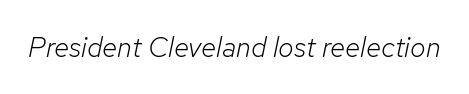
The image shows 28 px light type, italic (leaning right); set normal letter spacing, not underlined; low stroke contrast and a medium x-height.
